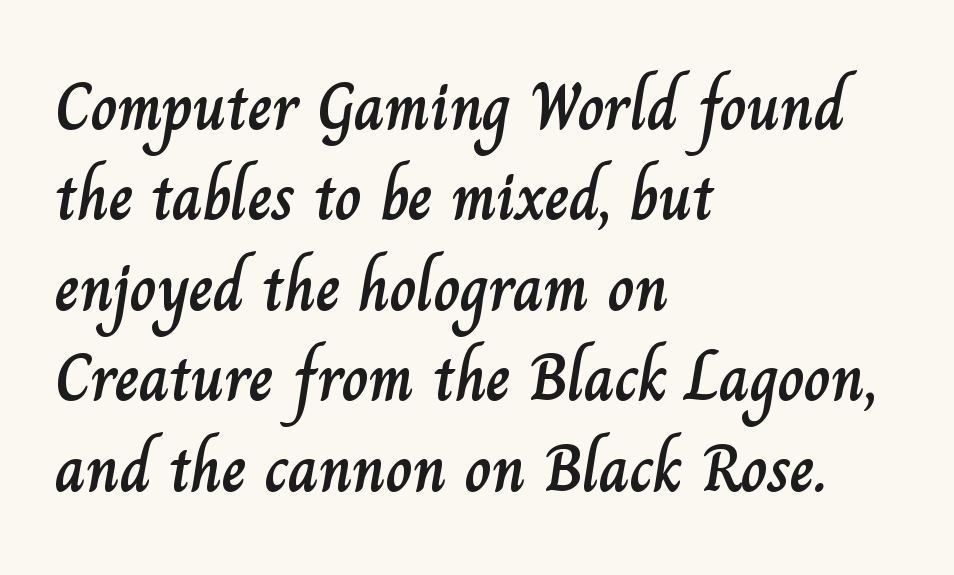
{"width": "normal", "stroke_contrast": "low", "x_height": "small", "monospaced": "no", "underline": "no", "align": "left", "line_spacing": "normal", "line_spacing_ratio": 1.37, "letter_spacing": "normal", "letter_spacing_em": 0.0, "glyph_px": 66}
